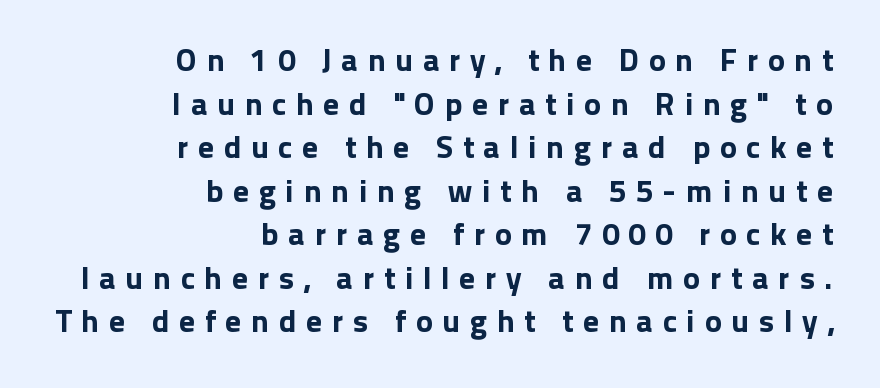
You could not count columns in this text — the font is proportionally spaced. Quick note: not italic, upright. Typographically, this falls in the sans-serif category. The gap between lines stays unmarked.
